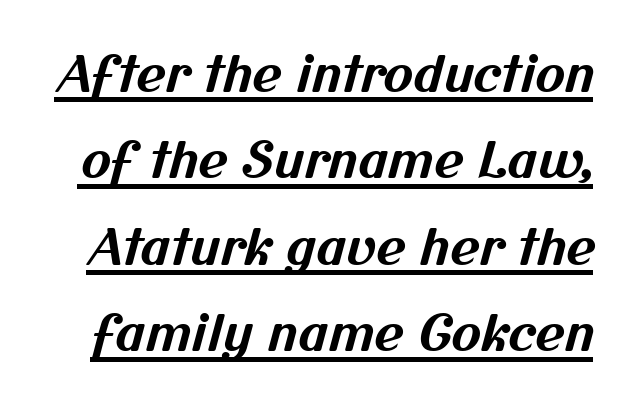
The image shows 50 px bold sans-serif type; set line spacing 1.73x, normal letter spacing, underlined; medium stroke contrast and a medium x-height.
